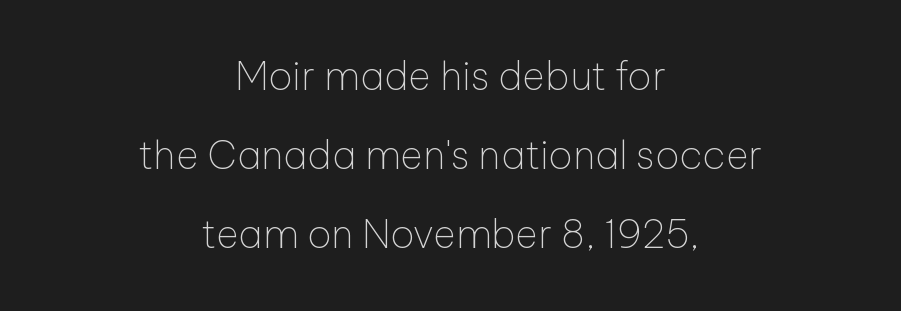
{"serif": "no", "italic": "no", "bold": "no", "weight": "thin", "width": "normal", "stroke_contrast": "low", "x_height": "medium", "monospaced": "no", "underline": "no", "align": "center", "line_spacing": "loose", "line_spacing_ratio": 2.03, "letter_spacing": "normal", "letter_spacing_em": 0.0, "glyph_px": 39}
